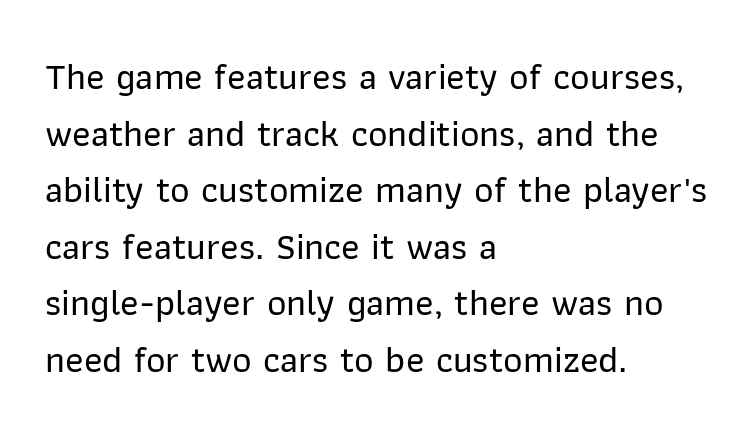
The image shows 38 px sans-serif type, upright; set left-aligned, normal line spacing (1.49x), normal letter spacing, not underlined; low stroke contrast and a medium x-height.
